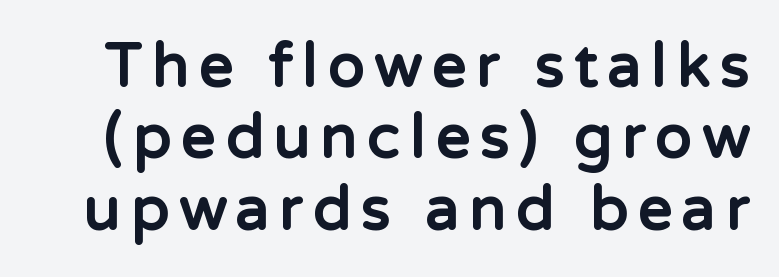
Q: Is the text bold? A: Yes.
Q: Is the text italic (slanted)? A: No, it is upright.
Q: Is the typeface a serif or a sans-serif typeface? A: Sans-serif.
Q: Is the text underlined? A: No.
Q: Width (condensed, normal, or wide)? A: Normal.
Q: Stroke contrast? A: Low.
Q: x-height? A: Medium.
Q: Monospaced? A: No.
